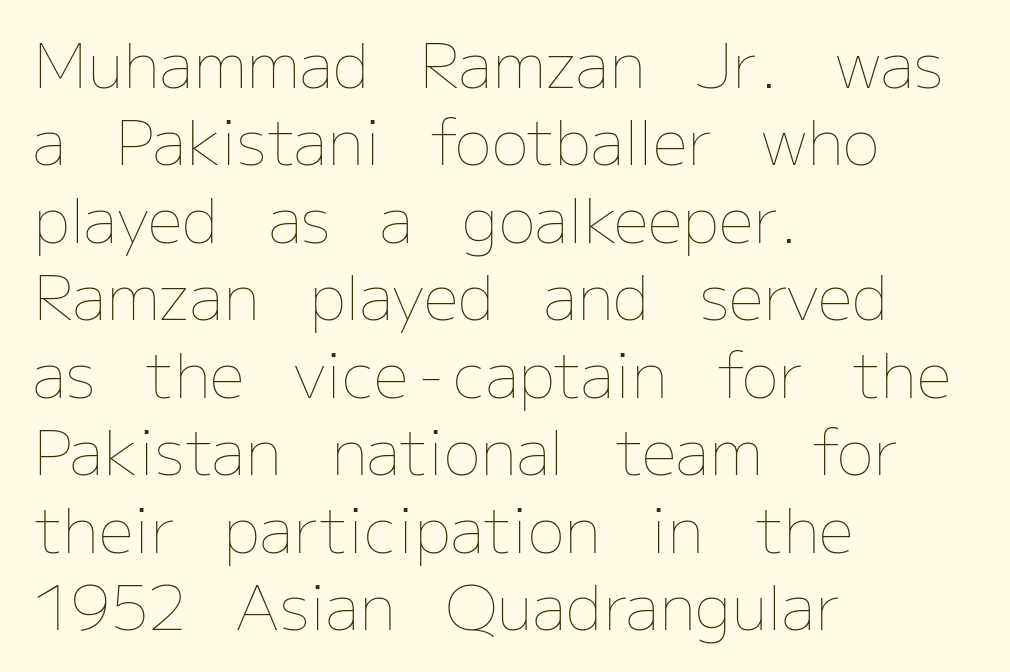
{"italic": "no", "bold": "no", "weight": "thin", "width": "normal", "stroke_contrast": "low", "x_height": "medium", "monospaced": "no", "underline": "no", "align": "left", "line_spacing": "normal", "line_spacing_ratio": 1.25, "letter_spacing": "normal", "letter_spacing_em": 0.0, "glyph_px": 62}
